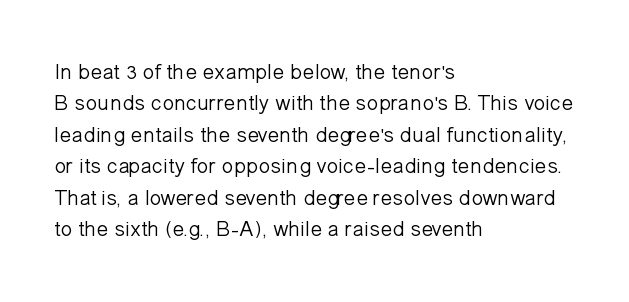
Q: Is the text bold? A: No.
Q: Is the text italic (slanted)? A: No, it is upright.
Q: Is the text underlined? A: No.
Q: How is the paragraph aligned? A: Left-aligned.
Q: Is the spacing between letters normal or unusually wide? A: Normal.
Q: Is the spacing between lines tight, normal or loose? A: Normal.
